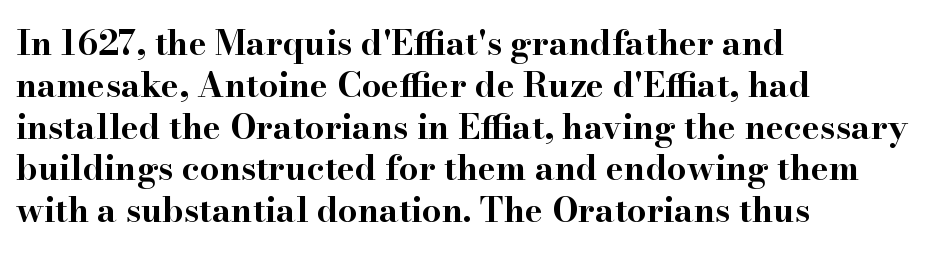
The space beneath each line is pristine and unruled. This sample uses a serif face. The rendering uses a bold face; every stroke is thick and dark. The specimen reads as upright at a glance. Letter spacing: default. Think of a printed novel: that variable character pitch is what you see here.
